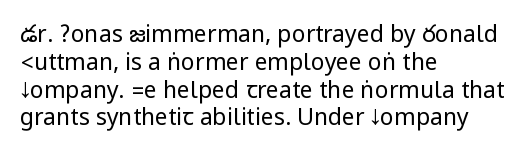
Italic: no, the glyphs are upright roman. Typeset ragged right — the left edge is the straight one. The gaps between neighbouring characters are ordinary and unremarkable. No letter is thick-stroked: the sample isn't bold. Lines of text with bare space underneath.
